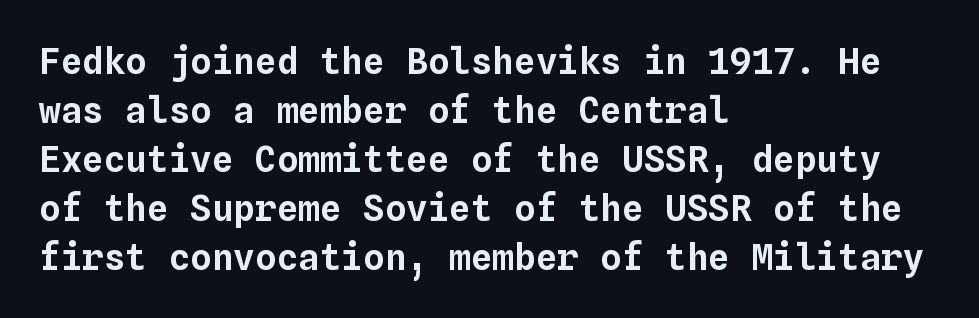
Q: Is the text italic (slanted)? A: No, it is upright.
Q: Is the text underlined? A: No.
Q: How is the paragraph aligned? A: Left-aligned.
Q: Is the spacing between letters normal or unusually wide? A: Normal.
Q: Is the spacing between lines tight, normal or loose? A: Normal.
Q: Width (condensed, normal, or wide)? A: Normal.
Q: Stroke contrast? A: Low.
Q: x-height? A: Medium.
Q: Monospaced? A: Yes.
